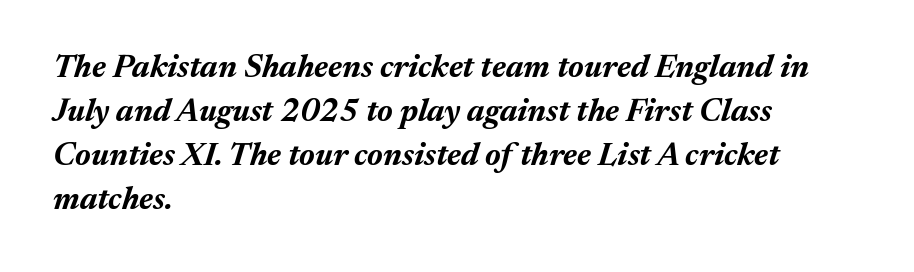
The rag falls on the right side of this text block. Compared with an ordinary text face, these strokes are far heavier — a full bold. You could not count columns in this text — the font is proportionally spaced. The rendering uses a moderate line-height, typical for paragraphs. The words here are not underlined. Quick note: italic.
